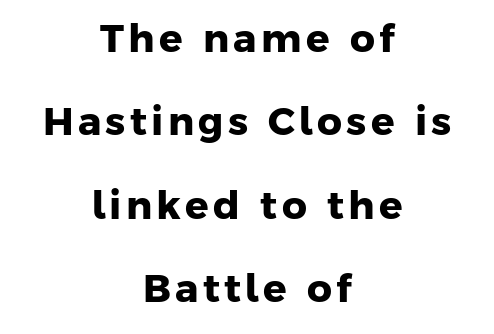
The image shows 39 px heavy sans-serif type; set centered, loose line spacing (2.14x), not underlined; low stroke contrast and a medium x-height.
